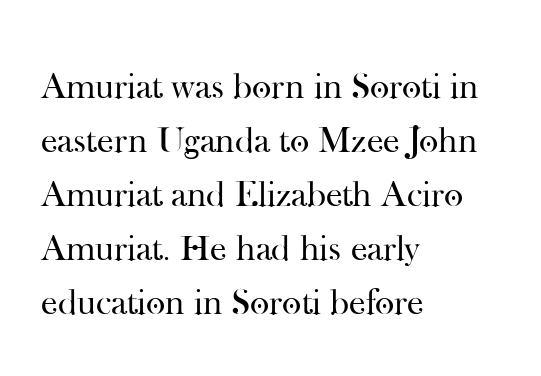
Notice how descenders clear the ascenders below comfortably — that's standard leading. Is this a heavy cut? Hardly; it is regular or lighter. Here the glyphs are tracked normally, forming tight word shapes. Spacing verdict: proportional, widths tailored to each character.
